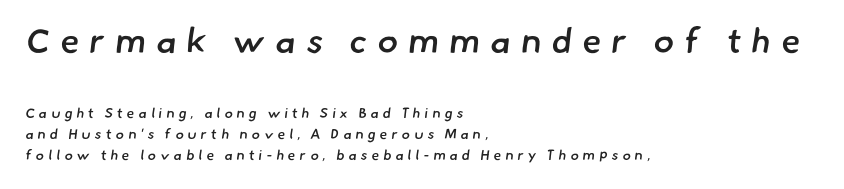
{"serif": "no", "bold": "semi", "weight": "semibold", "width": "normal", "stroke_contrast": "low", "x_height": "small", "monospaced": "no", "underline": "no", "align": "left", "line_spacing": "normal", "line_spacing_ratio": 1.51, "letter_spacing": "wide", "letter_spacing_em": 0.29, "larger_block": "first", "size_ratio": 2.5, "glyph_px": 35}
